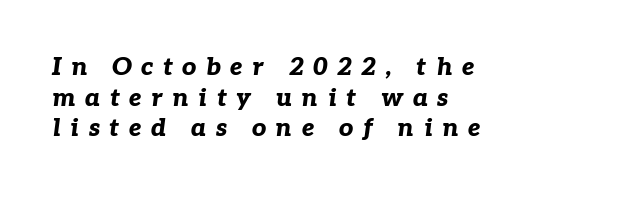
Q: Is the text bold? A: Yes.
Q: Is the text italic (slanted)? A: Yes, it leans right by about 7 degrees.
Q: Is the text underlined? A: No.
Q: How is the paragraph aligned? A: Left-aligned.
Q: Is the spacing between letters normal or unusually wide? A: Unusually wide.
